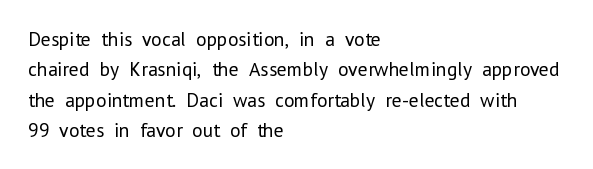
The image shows 20 px text type, upright; set left-aligned, normal line spacing (1.52x), normal letter spacing, not underlined.
